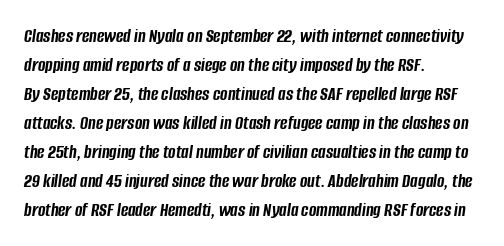
The image shows 20 px bold type, italic (leaning right); set left-aligned, normal line spacing (1.45x), normal letter spacing, not underlined.
